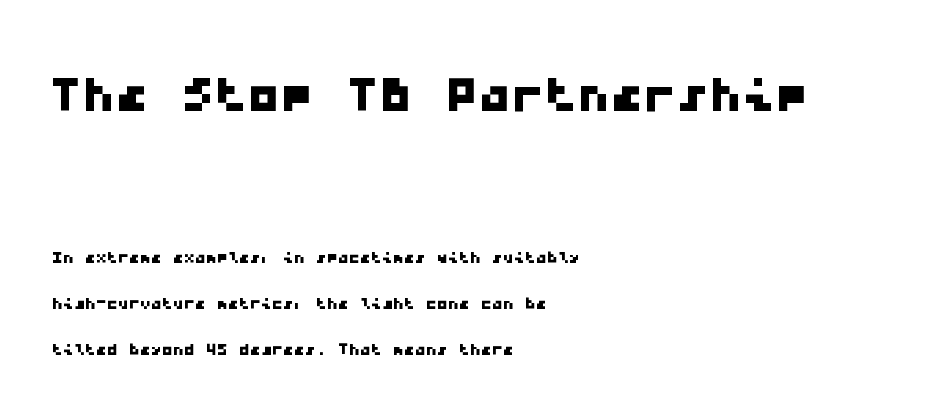
{"serif": "no", "width": "wide", "stroke_contrast": "low", "x_height": "medium", "monospaced": "yes", "underline": "no", "align": "left", "line_spacing": "loose", "line_spacing_ratio": 2.08, "letter_spacing": "normal", "letter_spacing_em": 0.0, "larger_block": "first", "size_ratio": 3.0, "glyph_px": 66}
